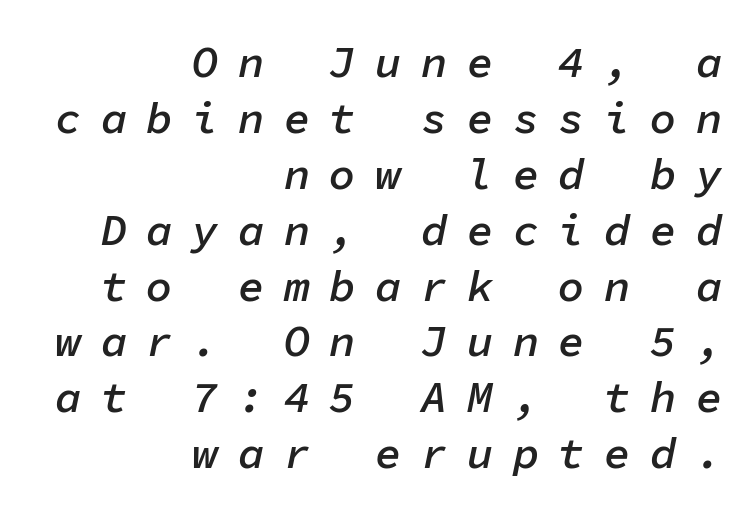
Q: Is the text bold? A: Semi-bold.
Q: Is the text italic (slanted)? A: Yes, it leans right by about 11 degrees.
Q: Is the text underlined? A: No.
Q: How is the paragraph aligned? A: Right-aligned.
Q: Is the spacing between letters normal or unusually wide? A: Unusually wide.
Q: Is the spacing between lines tight, normal or loose? A: Normal.
Q: Width (condensed, normal, or wide)? A: Normal.
Q: Stroke contrast? A: Low.
Q: x-height? A: Medium.
Q: Monospaced? A: Yes.
